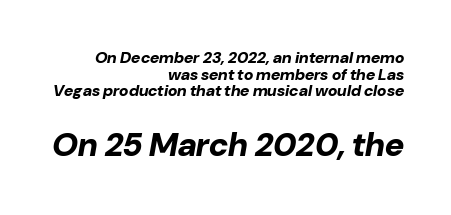
Character size in the trailing block exceeds that of the leading block. Only glyphs here, with clear space below each row. Heavy, bold letterforms. A typesetter would call this zero additional tracking.
